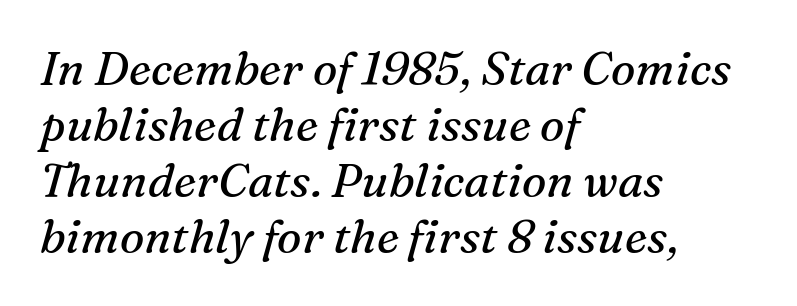
{"serif": "yes", "italic": "yes", "lean": "right", "slant_degrees": 16, "bold": "no", "weight": "regular", "width": "normal", "stroke_contrast": "medium", "x_height": "medium", "monospaced": "no", "underline": "no", "align": "left", "line_spacing_ratio": 1.22, "letter_spacing": "normal", "letter_spacing_em": 0.0, "glyph_px": 46}
